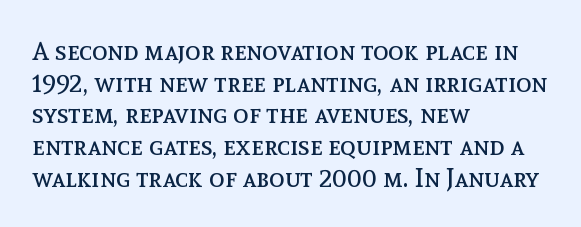
Q: Is the text bold? A: No.
Q: Is the text italic (slanted)? A: No, it is upright.
Q: Is the text underlined? A: No.
Q: How is the paragraph aligned? A: Left-aligned.
Q: Is the spacing between letters normal or unusually wide? A: Normal.
